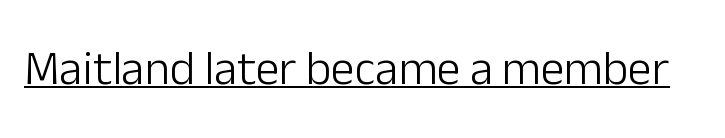
Check where the strokes stop: nothing finishes them off — pure sans. Weight: not bold — regular or lighter. You could not count columns in this text — the font is proportionally spaced. Every character sits straight up, as roman type does. A rule runs beneath these lines of type. Words appear dense and cohesive because spacing is normal.
